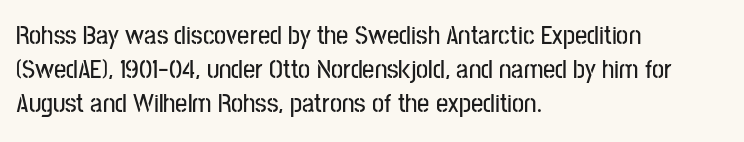
This sample uses plain, unmodified letter spacing. The setting favours the left margin, as ordinary paragraphs usually do. Does the lettering tilt? It doesn't — this is upright. Is there much room between lines? A standard amount, neither cramped nor airy.
